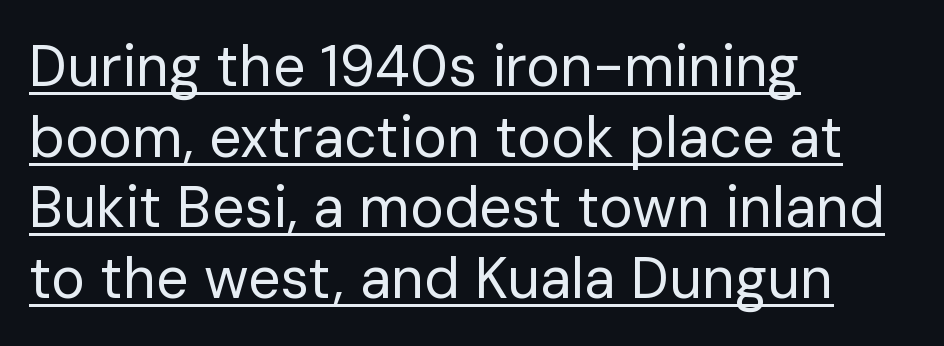
{"serif": "no", "italic": "no", "bold": "no", "weight": "regular", "width": "normal", "stroke_contrast": "low", "x_height": "medium", "monospaced": "no", "underline": "yes", "align": "left", "line_spacing_ratio": 1.24, "letter_spacing": "normal", "letter_spacing_em": 0.0, "glyph_px": 57}
